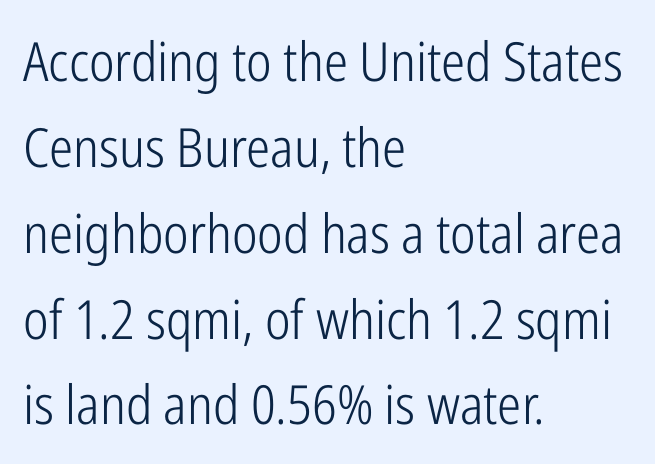
{"serif": "no", "italic": "no", "bold": "no", "weight": "light", "width": "condensed", "stroke_contrast": "low", "x_height": "medium", "monospaced": "no", "underline": "no", "align": "left", "line_spacing": "normal", "line_spacing_ratio": 1.59, "letter_spacing": "normal", "letter_spacing_em": 0.0, "glyph_px": 54}
